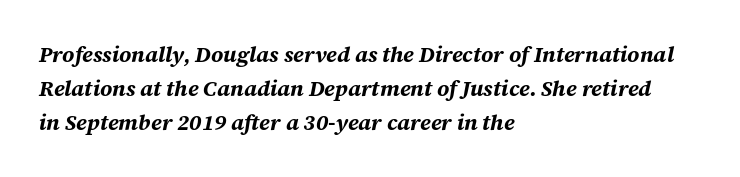
{"italic": "yes", "lean": "right", "slant_degrees": 12, "bold": "yes", "underline": "no", "align": "left", "line_spacing": "normal", "line_spacing_ratio": 1.55, "letter_spacing": "normal", "letter_spacing_em": 0.0, "glyph_px": 22}
